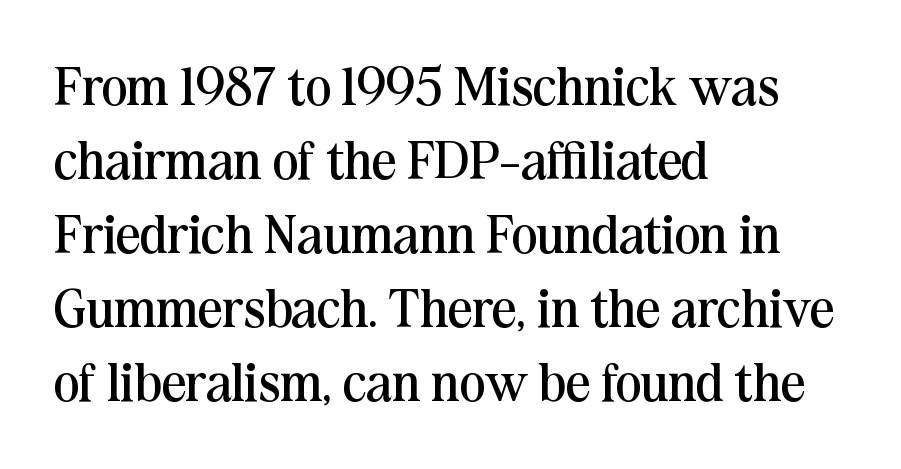
{"serif": "yes", "italic": "no", "bold": "no", "weight": "regular", "width": "normal", "stroke_contrast": "medium", "x_height": "medium", "monospaced": "no", "underline": "no", "align": "left", "line_spacing": "normal", "line_spacing_ratio": 1.37, "letter_spacing": "normal", "letter_spacing_em": 0.0, "glyph_px": 54}
